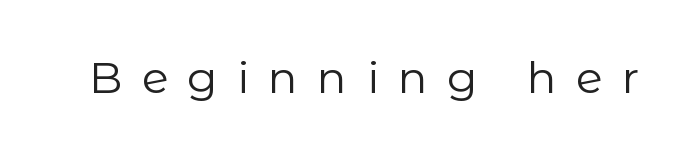
The image shows 44 px regular-weight sans-serif type, upright; set unusually wide letter spacing (+0.44 em), not underlined; low stroke contrast and a medium x-height.
